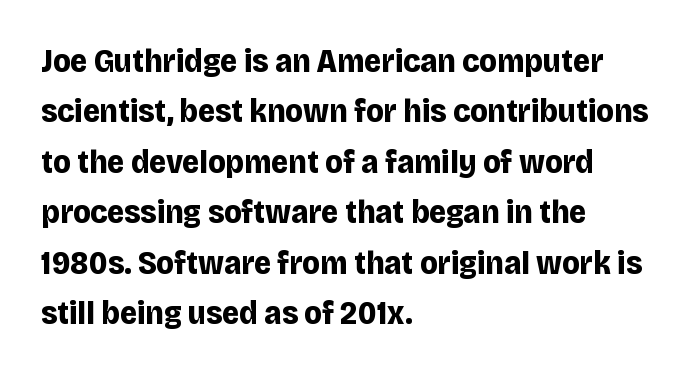
Compared with typical paragraphs, the rows here are spaced about the same. This sample has the flowing, uneven cadence of proportional lettering. The face used here has the dense, thick strokes of a bold. No italicization has been applied; the sample stays upright.
